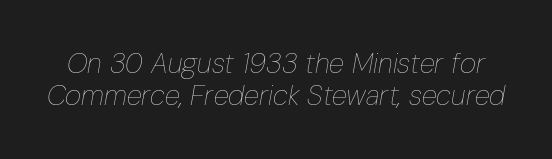
{"italic": "yes", "lean": "right", "slant_degrees": 10, "bold": "no", "weight": "thin", "width": "condensed", "stroke_contrast": "low", "x_height": "medium", "monospaced": "no", "underline": "no", "line_spacing": "tight", "line_spacing_ratio": 1.14, "letter_spacing": "normal", "letter_spacing_em": 0.0, "glyph_px": 28}
